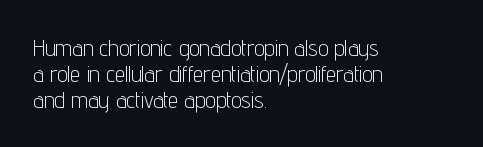
Q: Is the text bold? A: No.
Q: Is the text italic (slanted)? A: No, it is upright.
Q: Is the text underlined? A: No.
Q: How is the paragraph aligned? A: Left-aligned.
Q: Is the spacing between letters normal or unusually wide? A: Normal.
Q: Is the spacing between lines tight, normal or loose? A: Tight.
